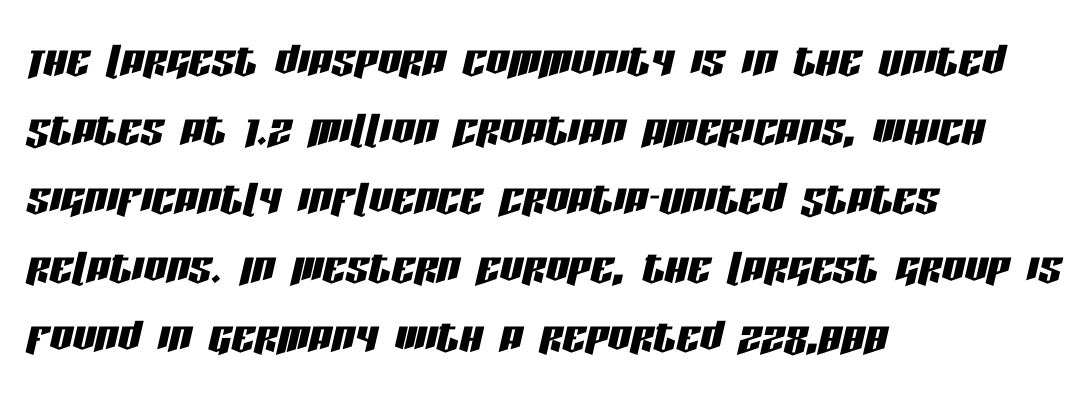
The image shows 57 px condensed type, italic (leaning right); set left-aligned, line spacing 1.21x, normal letter spacing, not underlined; low stroke contrast and a large x-height.
